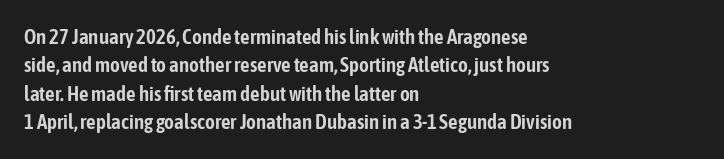
Posture: upright roman. The foot of each line stays bare and open. The passage shown stacks its lines at a standard gap. Alignment: flush left. The horizontal fit of the characters is conventional and even.
